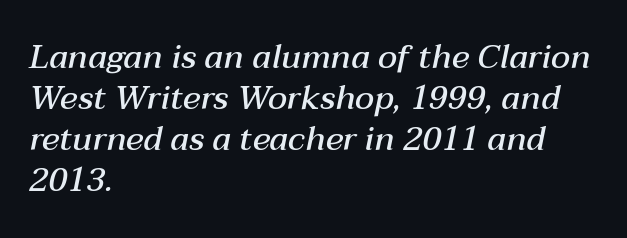
The image shows 33 px semibold type, italic (leaning right); set left-aligned, line spacing 1.24x, normal letter spacing, not underlined; medium stroke contrast and a medium x-height.
